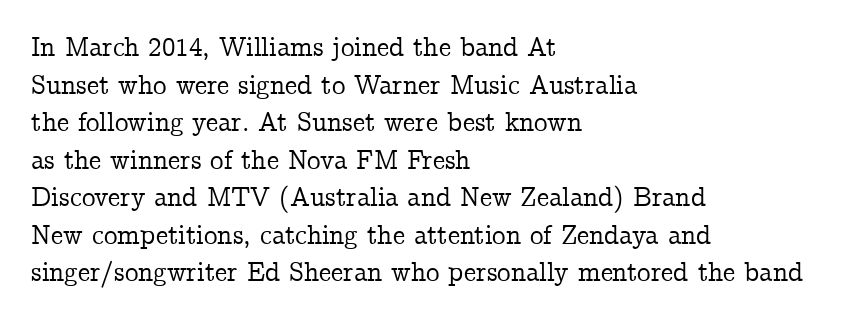
Q: Is the text italic (slanted)? A: No, it is upright.
Q: Is the text underlined? A: No.
Q: How is the paragraph aligned? A: Left-aligned.
Q: Is the spacing between letters normal or unusually wide? A: Normal.
Q: Is the spacing between lines tight, normal or loose? A: Normal.
